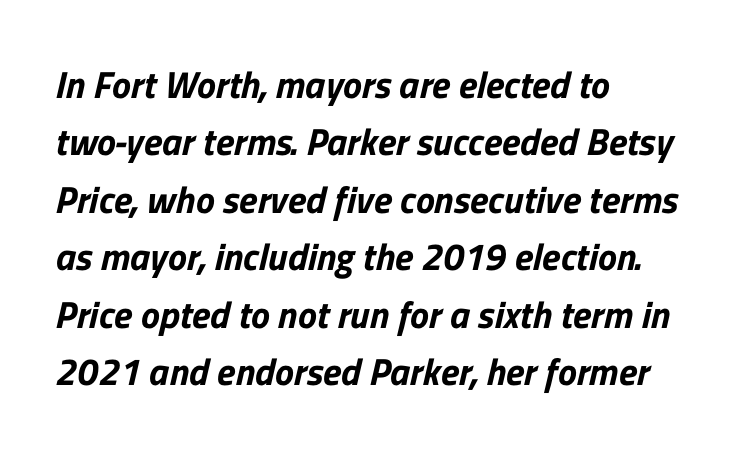
The image shows 38 px sans-serif type; set left-aligned, normal line spacing (1.51x), normal letter spacing, not underlined; low stroke contrast and a medium x-height.
